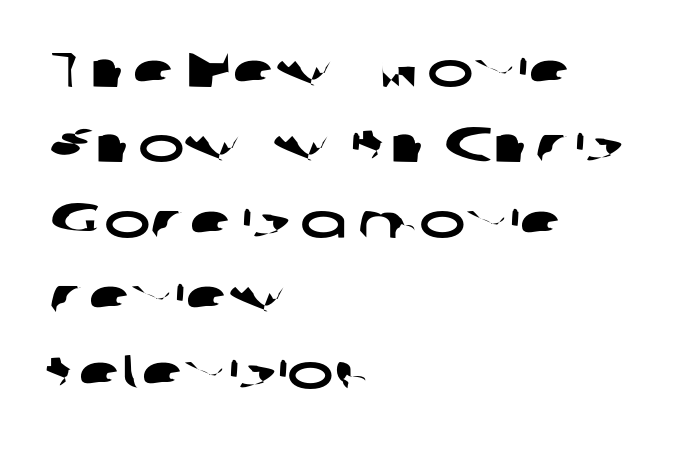
Q: Is the typeface a serif or a sans-serif typeface? A: Sans-serif.
Q: Is the text underlined? A: No.
Q: How is the paragraph aligned? A: Left-aligned.
Q: Is the spacing between letters normal or unusually wide? A: Normal.
Q: Is the spacing between lines tight, normal or loose? A: Normal.
Q: Width (condensed, normal, or wide)? A: Wide.
Q: Stroke contrast? A: Low.
Q: x-height? A: Medium.
Q: Monospaced? A: No.
